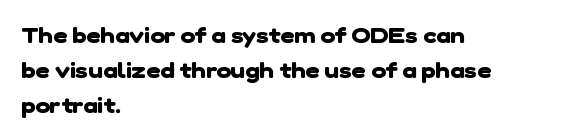
This rendering features lettering with no underline. The passage shown is emphatically bold. Compared with typical body copy, the letter spacing here is the same. Is the block centered? No — it sits flush against the left margin. This block has exactly the height ordinary leading produces.
